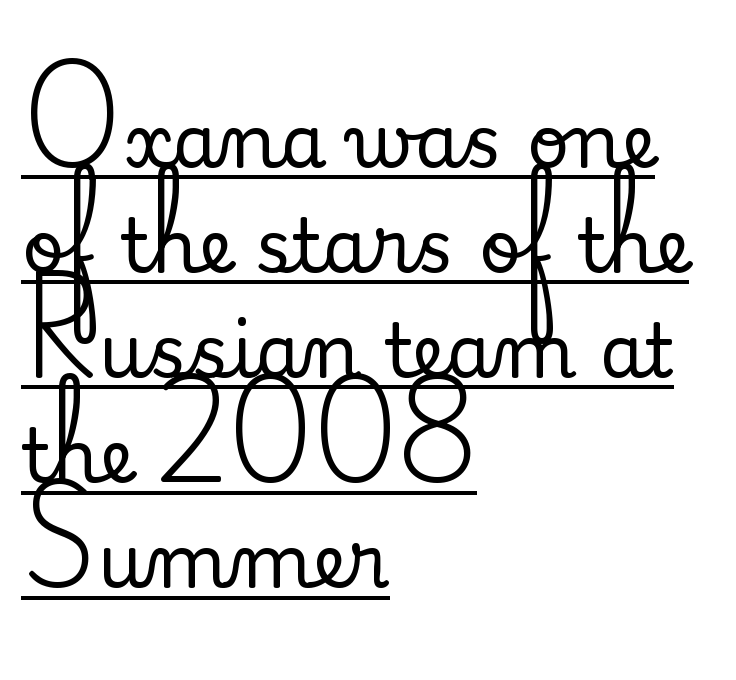
These lines stack with their left ends in a neat column. Old-style or modern, the face here clearly has serifs. The leading is moderate, giving the passage an even texture. How are the letters spaced? Ordinarily, with no added tracking.
